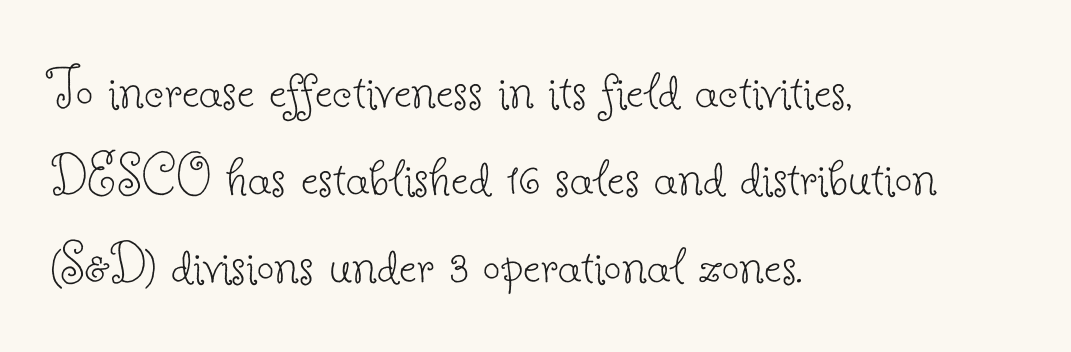
Q: Is the text bold? A: No.
Q: Is the text italic (slanted)? A: No, it is upright.
Q: Is the typeface a serif or a sans-serif typeface? A: Serif.
Q: Is the text underlined? A: No.
Q: How is the paragraph aligned? A: Left-aligned.
Q: Is the spacing between letters normal or unusually wide? A: Normal.
Q: Is the spacing between lines tight, normal or loose? A: Normal.
Q: Width (condensed, normal, or wide)? A: Normal.
Q: Stroke contrast? A: Low.
Q: x-height? A: Small.
Q: Monospaced? A: No.
